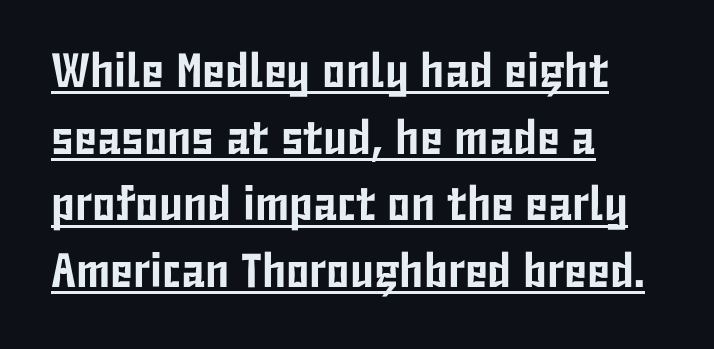
Q: Is the text italic (slanted)? A: No, it is upright.
Q: Is the typeface a serif or a sans-serif typeface? A: Sans-serif.
Q: Is the text underlined? A: Yes.
Q: How is the paragraph aligned? A: Left-aligned.
Q: Is the spacing between letters normal or unusually wide? A: Normal.
Q: Is the spacing between lines tight, normal or loose? A: Normal.
Q: Width (condensed, normal, or wide)? A: Condensed.
Q: Stroke contrast? A: Low.
Q: x-height? A: Medium.
Q: Monospaced? A: No.
